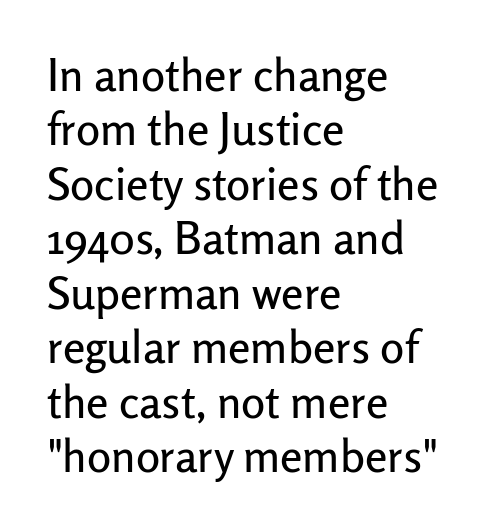
{"serif": "no", "italic": "no", "width": "normal", "stroke_contrast": "low", "x_height": "medium", "monospaced": "no", "underline": "no", "align": "left", "line_spacing_ratio": 1.21, "letter_spacing": "normal", "letter_spacing_em": 0.0, "glyph_px": 45}
